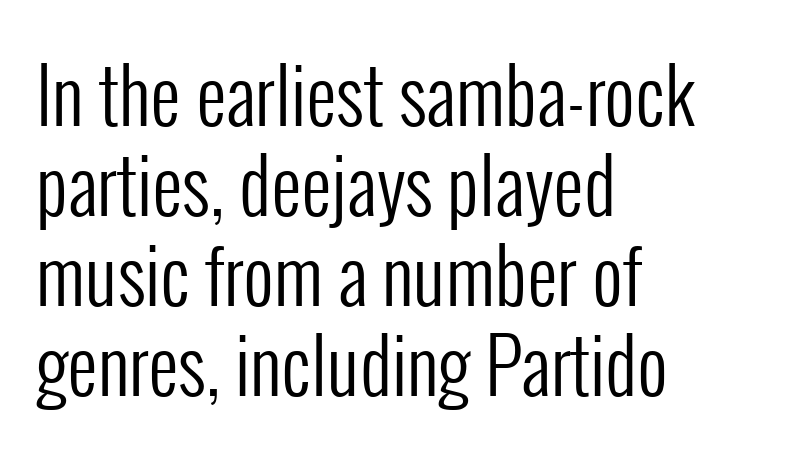
Q: Is the text bold? A: No.
Q: Is the text italic (slanted)? A: No, it is upright.
Q: Is the typeface a serif or a sans-serif typeface? A: Sans-serif.
Q: Is the text underlined? A: No.
Q: How is the paragraph aligned? A: Left-aligned.
Q: Is the spacing between letters normal or unusually wide? A: Normal.
Q: Width (condensed, normal, or wide)? A: Condensed.
Q: Stroke contrast? A: Low.
Q: x-height? A: Medium.
Q: Monospaced? A: No.
